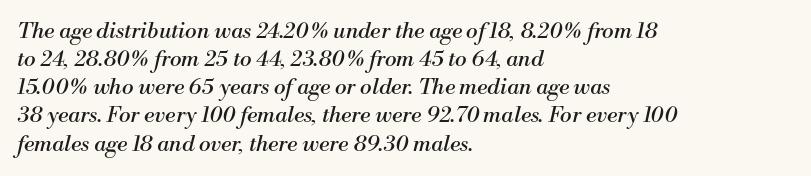
{"italic": "yes", "lean": "right", "slant_degrees": 13, "bold": "no", "underline": "no", "align": "left", "line_spacing": "normal", "line_spacing_ratio": 1.28, "letter_spacing": "normal", "letter_spacing_em": 0.0, "glyph_px": 22}
